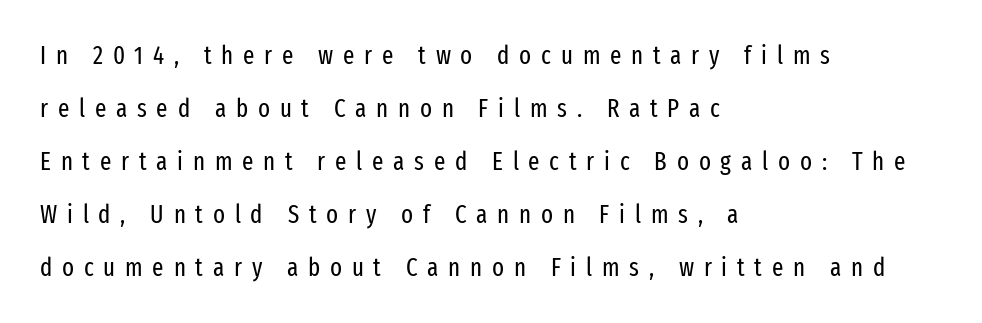
The image shows 25 px text type, upright; set left-aligned, loose line spacing (2.12x), unusually wide letter spacing (+0.39 em), not underlined.
